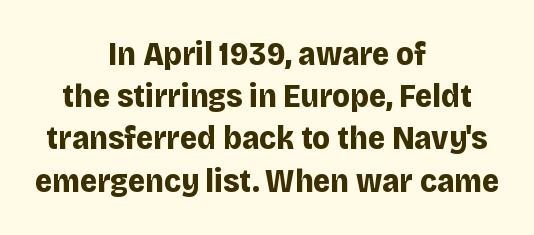
Q: Is the text bold? A: Yes.
Q: Is the text italic (slanted)? A: No, it is upright.
Q: Is the typeface a serif or a sans-serif typeface? A: Sans-serif.
Q: Is the text underlined? A: No.
Q: How is the paragraph aligned? A: Centered.
Q: Is the spacing between letters normal or unusually wide? A: Normal.
Q: Is the spacing between lines tight, normal or loose? A: Normal.
Q: Width (condensed, normal, or wide)? A: Normal.
Q: Stroke contrast? A: Low.
Q: x-height? A: Large.
Q: Monospaced? A: No.
